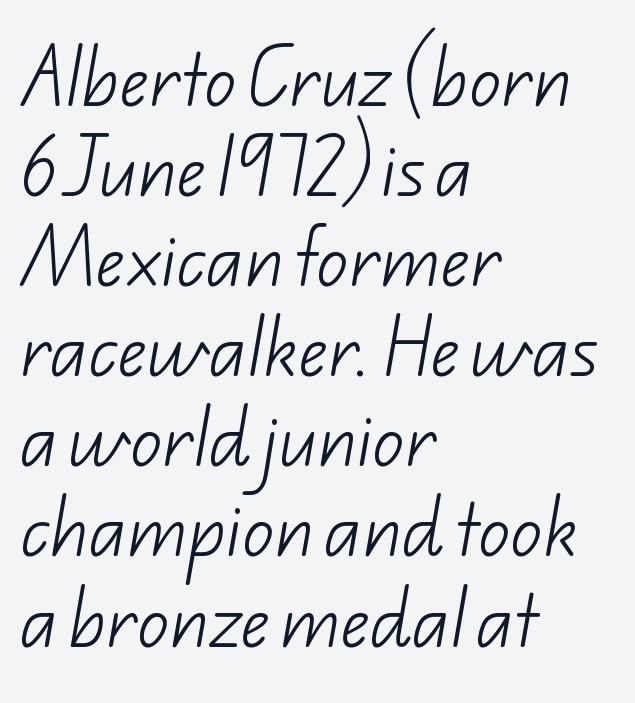
The image shows 63 px light sans-serif type; set left-aligned, normal line spacing (1.43x), normal letter spacing, not underlined; low stroke contrast and a small x-height.
